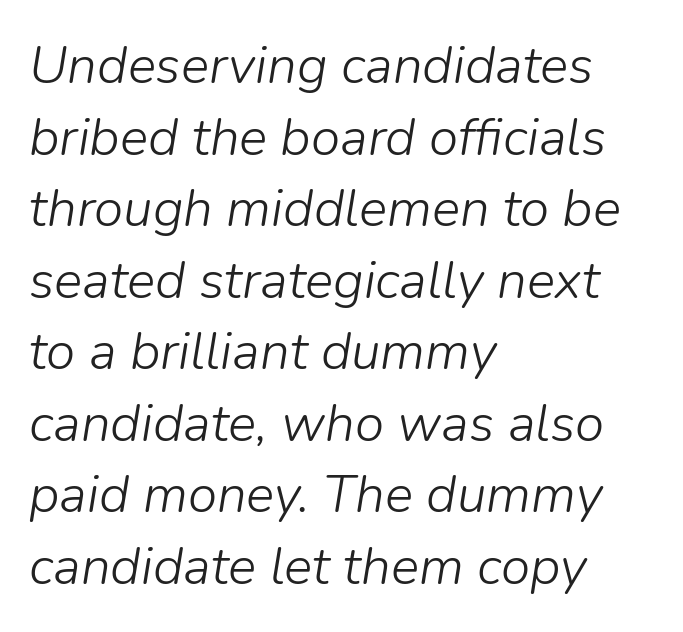
Q: Is the text bold? A: No.
Q: Is the text italic (slanted)? A: Yes, it leans right by about 9 degrees.
Q: Is the text underlined? A: No.
Q: How is the paragraph aligned? A: Left-aligned.
Q: Is the spacing between letters normal or unusually wide? A: Normal.
Q: Is the spacing between lines tight, normal or loose? A: Normal.
Q: Width (condensed, normal, or wide)? A: Normal.
Q: Stroke contrast? A: Low.
Q: x-height? A: Medium.
Q: Monospaced? A: No.
